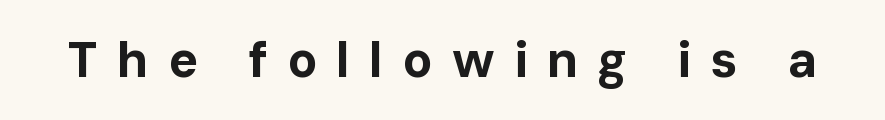
The image shows 50 px bold sans-serif type, upright; set unusually wide letter spacing (+0.38 em), not underlined; low stroke contrast and a medium x-height.
